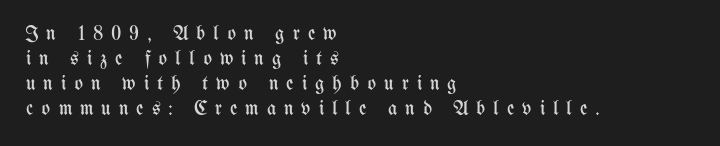
Is this a heavy cut? Hardly; it is regular or lighter. Line beginnings align vertically; line endings do not. Quick note: interline space is typical. This is the regular roman posture of the typeface.
